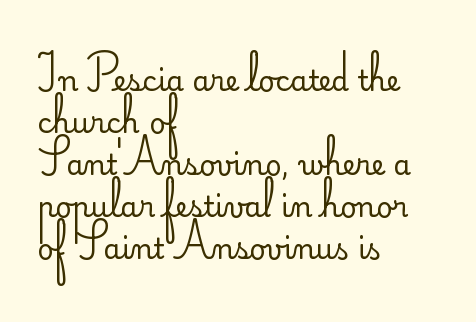
{"serif": "no", "italic": "no", "bold": "no", "weight": "regular", "width": "normal", "stroke_contrast": "low", "x_height": "small", "monospaced": "no", "underline": "no", "align": "left", "line_spacing": "normal", "line_spacing_ratio": 1.5, "letter_spacing": "normal", "letter_spacing_em": 0.0, "glyph_px": 28}
